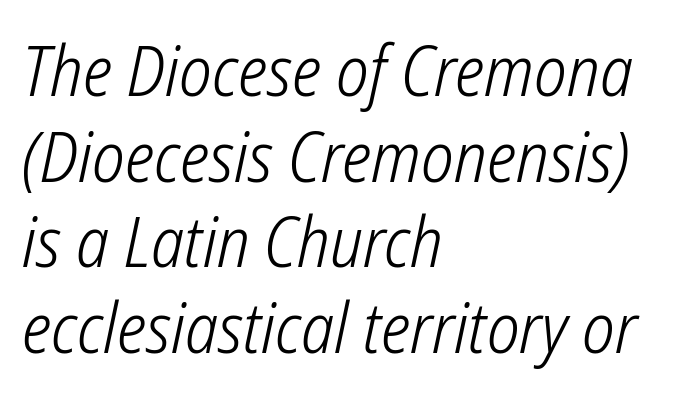
The image shows 69 px light, condensed sans-serif type; set left-aligned, line spacing 1.24x, normal letter spacing, not underlined; low stroke contrast and a medium x-height.
